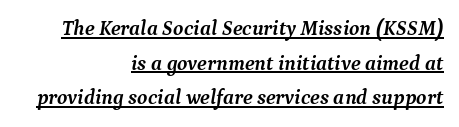
Is the block centered? No — it sits flush against the right margin. Is the type bold? Yes — the strokes are clearly thick and heavy. One glance says typical: line gaps are just what's usual. The passage shown is underscored from start to finish. The face used here is rendered with its standard letterfit. These lines were composed using italics.
